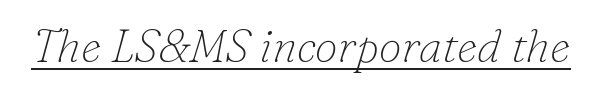
The image shows 46 px thin serif type, italic (leaning right); set normal letter spacing, underlined; low stroke contrast and a small x-height.
